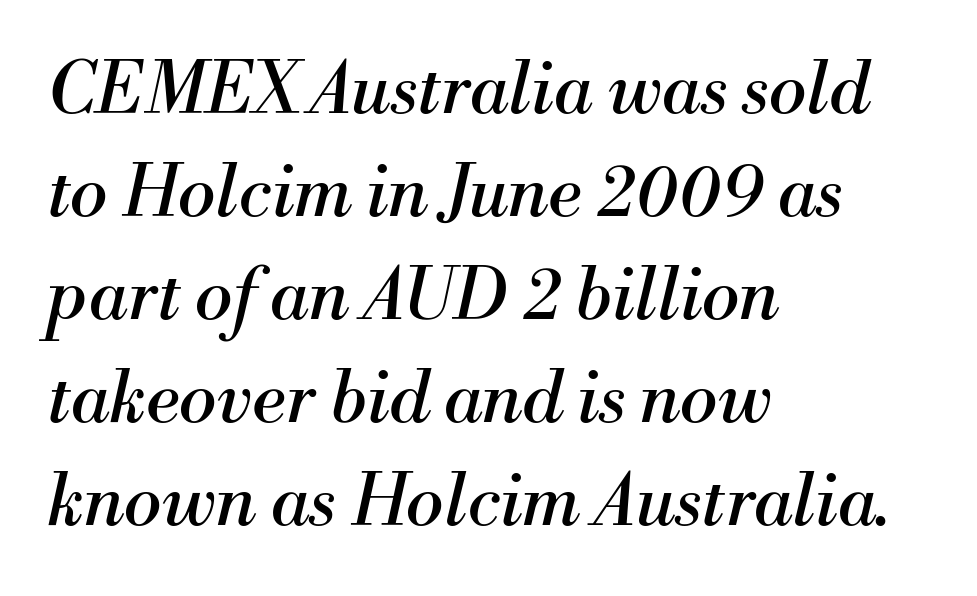
These lines are rendered in a variable-pitch font. The face used here has a pronounced slope to its letters. The glyphs are unaccompanied by any horizontal stroke below them. Think standard paragraph weight, or any step lighter than that. Look at the bottom of the vertical strokes: they flare into serifs here.
